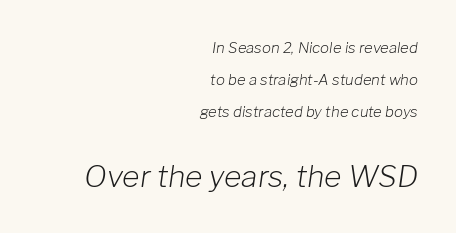
Q: Is the text bold? A: No.
Q: Is the text italic (slanted)? A: Yes, it leans right by about 8 degrees.
Q: Is the text underlined? A: No.
Q: How is the paragraph aligned? A: Right-aligned.
Q: Is the spacing between letters normal or unusually wide? A: Normal.
Q: Is the spacing between lines tight, normal or loose? A: Loose.
Q: Which block of text is set in a larger size, the first (top) or the second (bottom)? A: The second (bottom) one.
Q: Width (condensed, normal, or wide)? A: Normal.
Q: Stroke contrast? A: Low.
Q: x-height? A: Medium.
Q: Monospaced? A: No.
